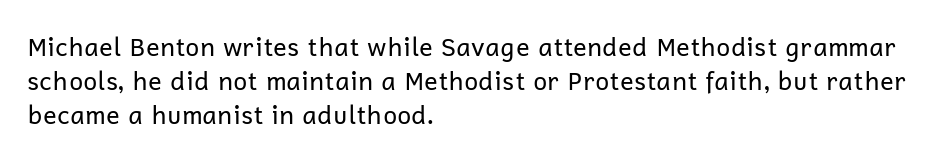
The image shows 25 px text type, upright; set left-aligned, normal line spacing (1.36x), normal letter spacing, not underlined.
